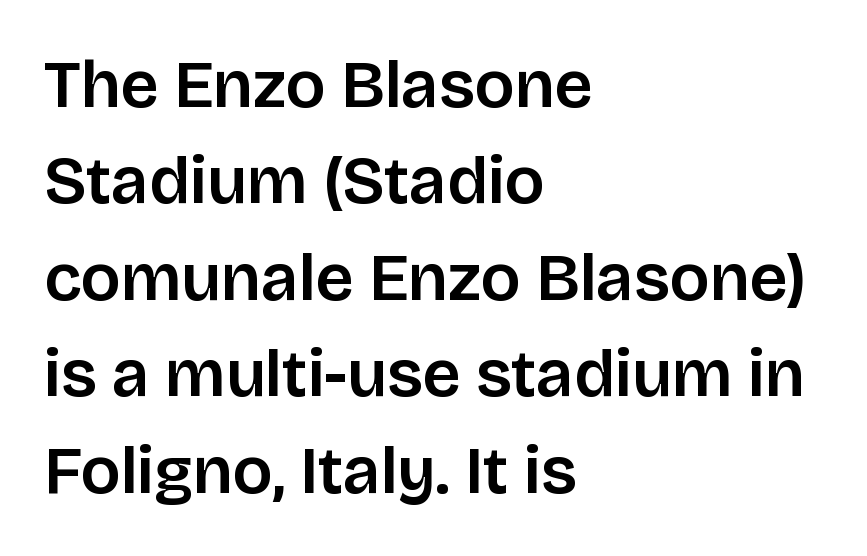
Q: Is the text italic (slanted)? A: No, it is upright.
Q: Is the typeface a serif or a sans-serif typeface? A: Sans-serif.
Q: Is the text underlined? A: No.
Q: How is the paragraph aligned? A: Left-aligned.
Q: Is the spacing between letters normal or unusually wide? A: Normal.
Q: Is the spacing between lines tight, normal or loose? A: Normal.
Q: Width (condensed, normal, or wide)? A: Normal.
Q: Stroke contrast? A: Low.
Q: x-height? A: Large.
Q: Monospaced? A: No.
